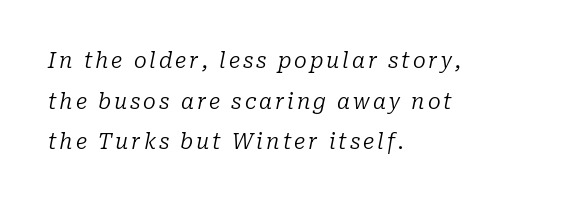
This is oblique type, the kind used for emphasis or titles. The space between consecutive lines is lavish. The rendering anchors every line to the left-hand side. Nobody drew a line under any word here. Bold? No — there's no thickening of the strokes.
